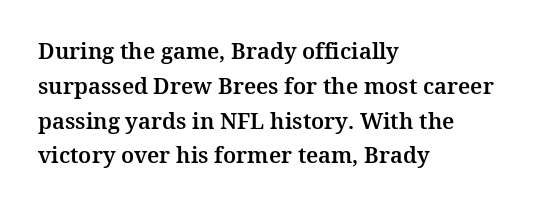
The letters stand straight up with perfectly vertical stems. The strip under each line holds only bare page. Each new line begins a customary step beneath the previous one. Inter-character spacing is left at the font's built-in metrics. The paragraph shown leans on its left margin.
